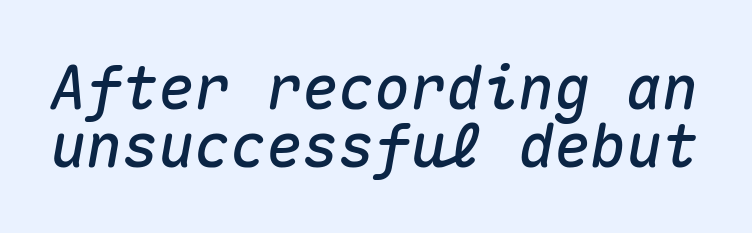
Q: Is the text italic (slanted)? A: Yes, it leans right by about 10 degrees.
Q: Is the text underlined? A: No.
Q: Is the spacing between letters normal or unusually wide? A: Normal.
Q: Is the spacing between lines tight, normal or loose? A: Tight.
Q: Width (condensed, normal, or wide)? A: Normal.
Q: Stroke contrast? A: Medium.
Q: x-height? A: Medium.
Q: Monospaced? A: Yes.
